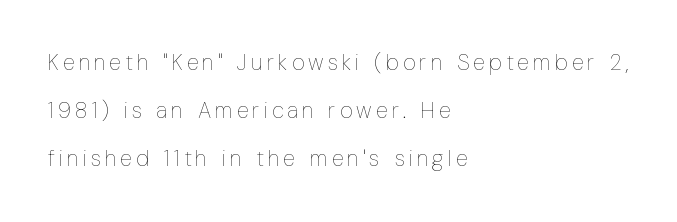
Students, observe: this is what heavily led, spacious text looks like. Is this a heavy cut? Hardly; it is regular or lighter. Notice how the stems are strictly vertical — no italics here. In CSS terms this would be text-align: left. Underlining? Definitely not there.
